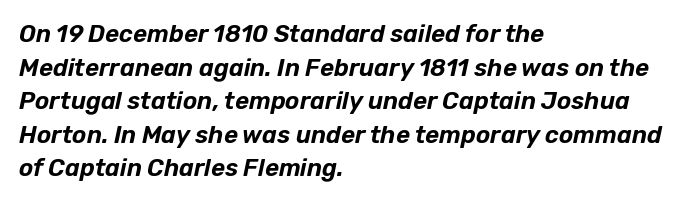
{"italic": "yes", "lean": "right", "slant_degrees": 12, "underline": "no", "align": "left", "line_spacing": "normal", "line_spacing_ratio": 1.4, "letter_spacing": "normal", "letter_spacing_em": 0.0, "glyph_px": 24}
